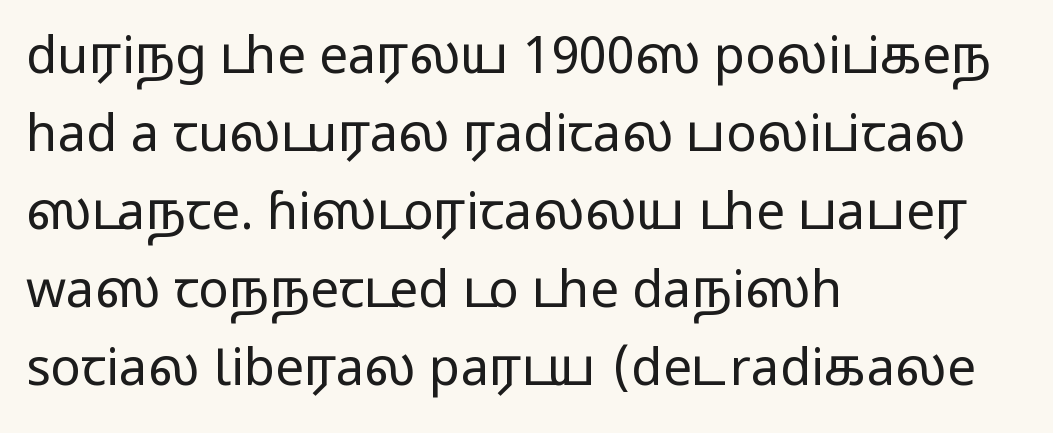
The image shows 51 px regular-weight, wide sans-serif type, upright; set left-aligned, normal line spacing (1.53x), normal letter spacing, not underlined; low stroke contrast and a medium x-height.
